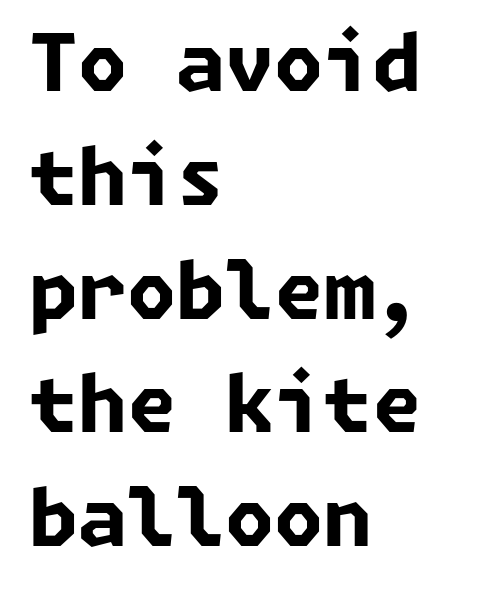
Notice how thick the strokes are: this is what a full bold looks like. A typesetter would label this face a sans. Underlining? Definitely not there. In terms of letterspacing, this is plain default setting.
